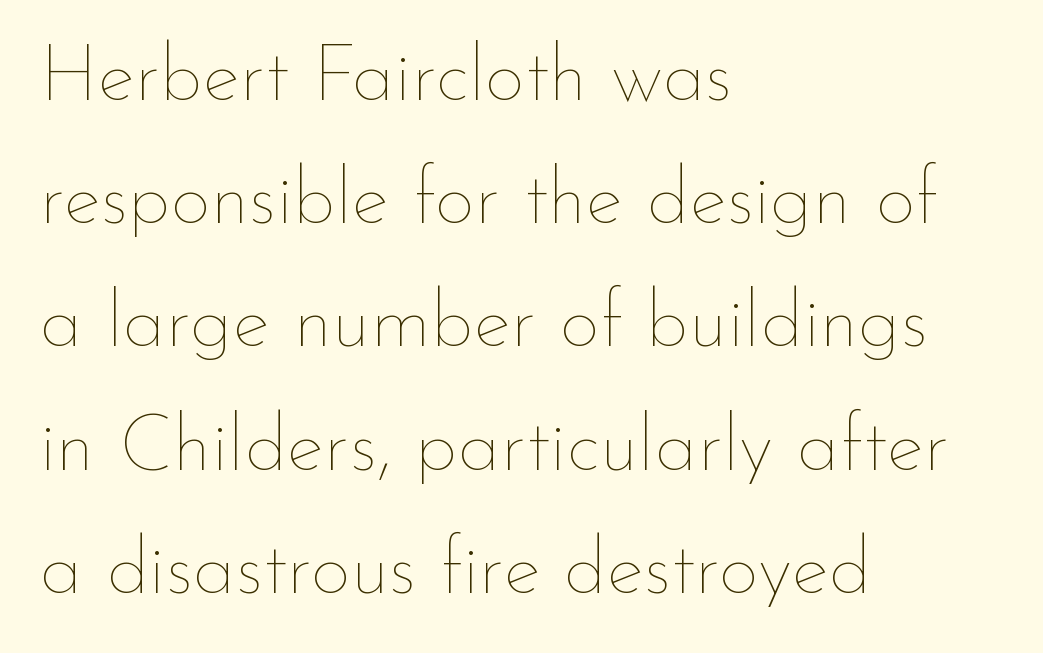
Q: Is the text bold? A: No.
Q: Is the text italic (slanted)? A: No, it is upright.
Q: Is the text underlined? A: No.
Q: How is the paragraph aligned? A: Left-aligned.
Q: Is the spacing between letters normal or unusually wide? A: Normal.
Q: Is the spacing between lines tight, normal or loose? A: Normal.
Q: Width (condensed, normal, or wide)? A: Normal.
Q: Stroke contrast? A: Low.
Q: x-height? A: Small.
Q: Monospaced? A: No.
